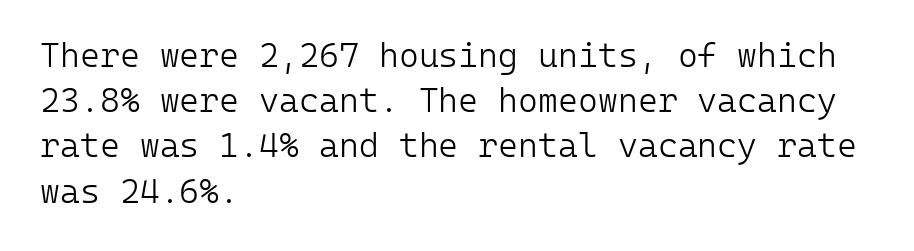
The gap between lines stays unmarked. Successive baselines arrive at the customary interval. These lines are rendered in a fixed-pitch font. Is the block centered? No — it sits flush against the left margin. Is the type heavy? It reads as light-to-regular instead. The line texture is even and compact thanks to regular tracking.
